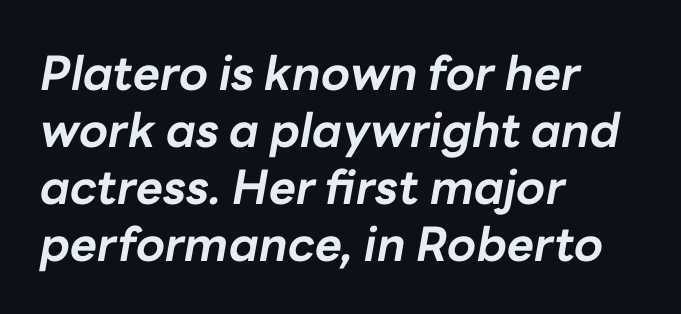
{"italic": "yes", "lean": "right", "slant_degrees": 10, "bold": "yes", "weight": "bold", "width": "normal", "stroke_contrast": "low", "x_height": "medium", "monospaced": "no", "underline": "no", "align": "left", "line_spacing_ratio": 1.21, "letter_spacing": "normal", "letter_spacing_em": 0.0, "glyph_px": 47}
